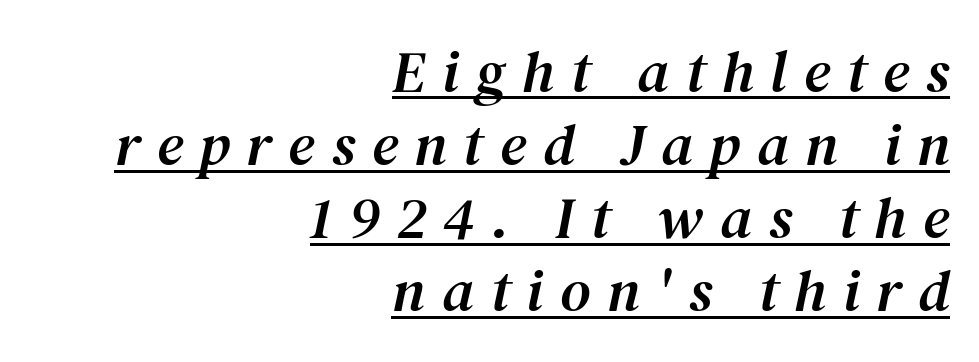
Q: Is the text italic (slanted)? A: Yes, it leans right by about 12 degrees.
Q: Is the typeface a serif or a sans-serif typeface? A: Serif.
Q: Is the text underlined? A: Yes.
Q: How is the paragraph aligned? A: Right-aligned.
Q: Is the spacing between letters normal or unusually wide? A: Unusually wide.
Q: Width (condensed, normal, or wide)? A: Normal.
Q: Stroke contrast? A: Medium.
Q: x-height? A: Medium.
Q: Monospaced? A: No.
